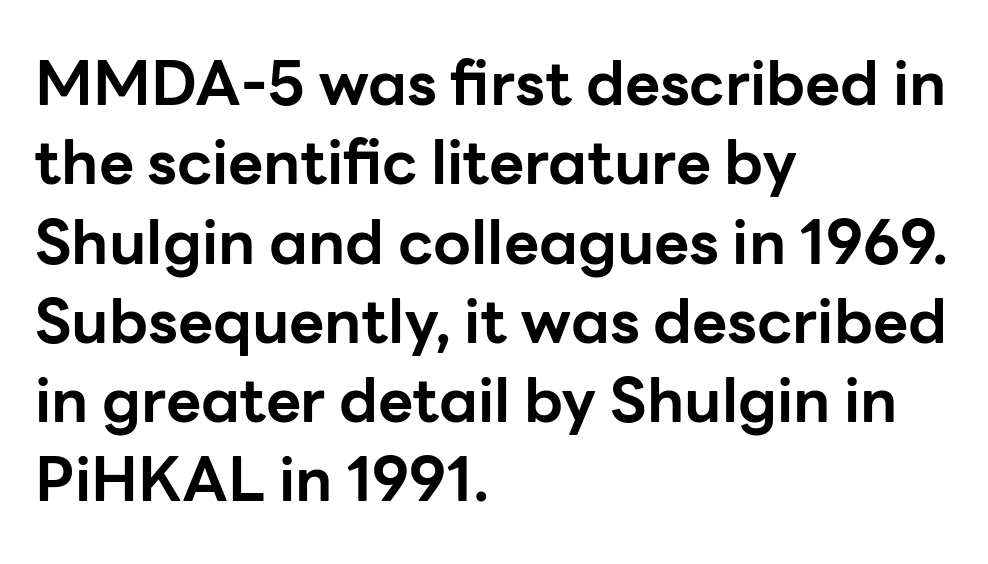
{"serif": "no", "italic": "no", "bold": "yes", "weight": "bold", "width": "normal", "stroke_contrast": "low", "x_height": "medium", "monospaced": "no", "underline": "no", "align": "left", "line_spacing": "normal", "line_spacing_ratio": 1.3, "letter_spacing": "normal", "letter_spacing_em": 0.0, "glyph_px": 61}
